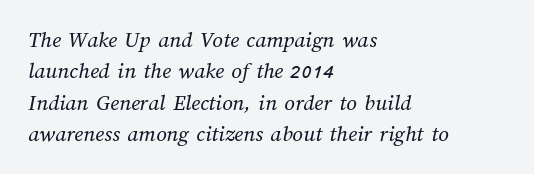
The line texture is even and compact thanks to regular tracking. The passage shown is not underscored anywhere. The typeface has the unassuming heft of standard copy or less. The rendering anchors every line to the left-hand side.
